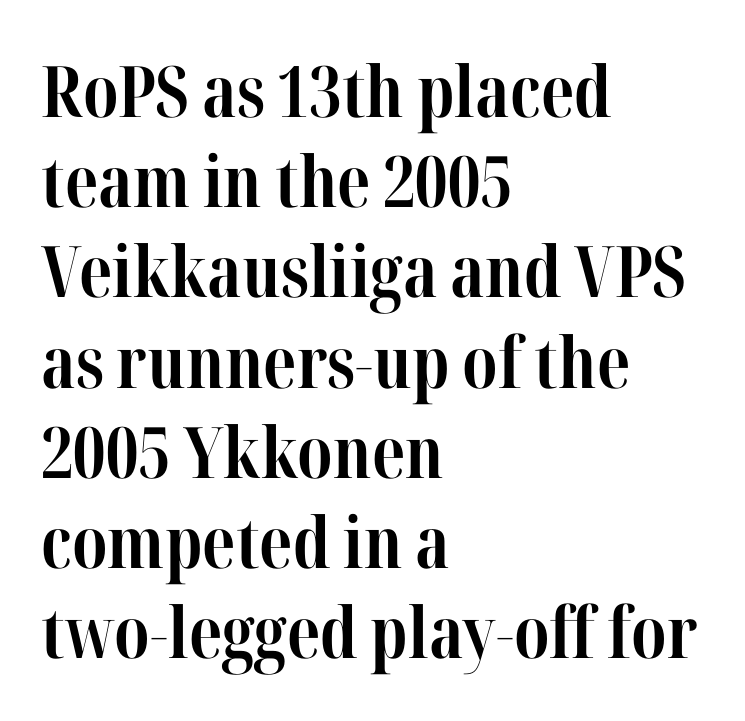
{"serif": "yes", "italic": "no", "bold": "yes", "weight": "bold", "width": "condensed", "stroke_contrast": "high", "x_height": "medium", "monospaced": "no", "underline": "no", "align": "left", "line_spacing": "normal", "line_spacing_ratio": 1.27, "letter_spacing": "normal", "letter_spacing_em": 0.0, "glyph_px": 71}
